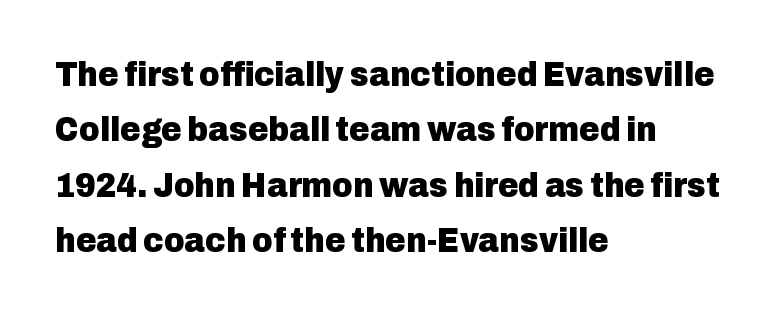
Q: Is the text bold? A: Yes.
Q: Is the text italic (slanted)? A: No, it is upright.
Q: Is the typeface a serif or a sans-serif typeface? A: Sans-serif.
Q: Is the text underlined? A: No.
Q: How is the paragraph aligned? A: Left-aligned.
Q: Is the spacing between letters normal or unusually wide? A: Normal.
Q: Is the spacing between lines tight, normal or loose? A: Normal.
Q: Width (condensed, normal, or wide)? A: Normal.
Q: Stroke contrast? A: Low.
Q: x-height? A: Medium.
Q: Monospaced? A: No.
